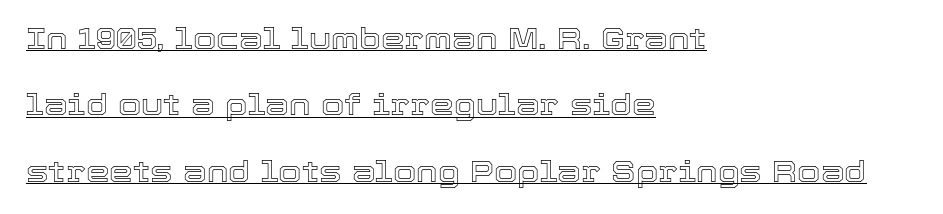
Q: Is the text italic (slanted)? A: No, it is upright.
Q: Is the text underlined? A: Yes.
Q: How is the paragraph aligned? A: Left-aligned.
Q: Is the spacing between letters normal or unusually wide? A: Normal.
Q: Is the spacing between lines tight, normal or loose? A: Loose.
Q: Width (condensed, normal, or wide)? A: Normal.
Q: x-height? A: Medium.
Q: Monospaced? A: No.
